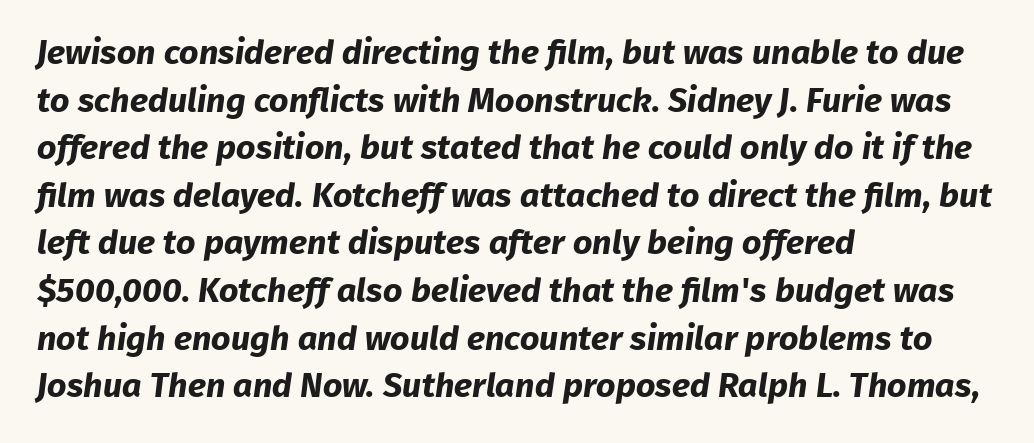
{"serif": "no", "bold": "yes", "weight": "bold", "width": "normal", "stroke_contrast": "low", "x_height": "medium", "monospaced": "no", "underline": "no", "align": "left", "line_spacing": "normal", "line_spacing_ratio": 1.4, "letter_spacing": "normal", "letter_spacing_em": 0.0, "glyph_px": 34}
